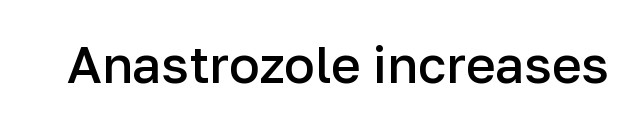
The letterforms sit shoulder to shoulder at normal distance. Note the varied advance widths — an 'i' is clearly narrower than an 'm'. Observe the absence of serifs on each vertical stroke in this sample. A semibold gives these letters moderate extra thickness, short of bold.
